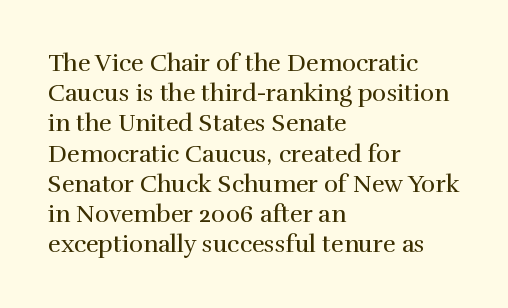
Q: Is the text bold? A: No.
Q: Is the text italic (slanted)? A: No, it is upright.
Q: Is the text underlined? A: No.
Q: How is the paragraph aligned? A: Left-aligned.
Q: Is the spacing between letters normal or unusually wide? A: Normal.
Q: Is the spacing between lines tight, normal or loose? A: Normal.
